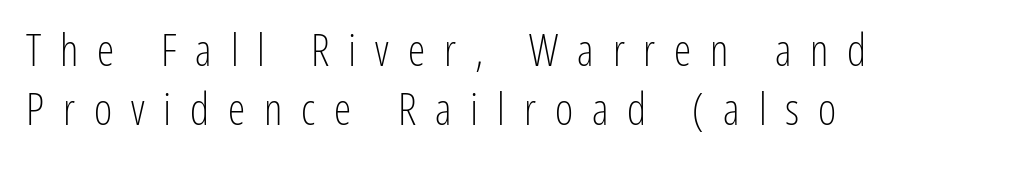
The image shows 44 px light, condensed sans-serif type, upright; set left-aligned, normal line spacing (1.34x), unusually wide letter spacing (+0.43 em), not underlined; low stroke contrast and a medium x-height.
